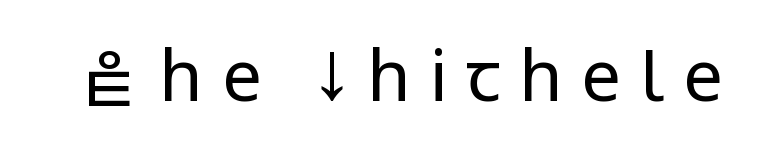
The image shows 71 px regular-weight, condensed sans-serif type, upright; set unusually wide letter spacing (+0.26 em), not underlined; low stroke contrast and a large x-height.
